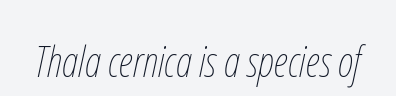
The face looks like a standard text weight, possibly lighter. Check under the words: just untouched page. When letters slant like this, we call the style italic. Observe the ordinary spacing: letters are neighbours, not strangers. Think of a printed novel: that variable character pitch is what you see here.
